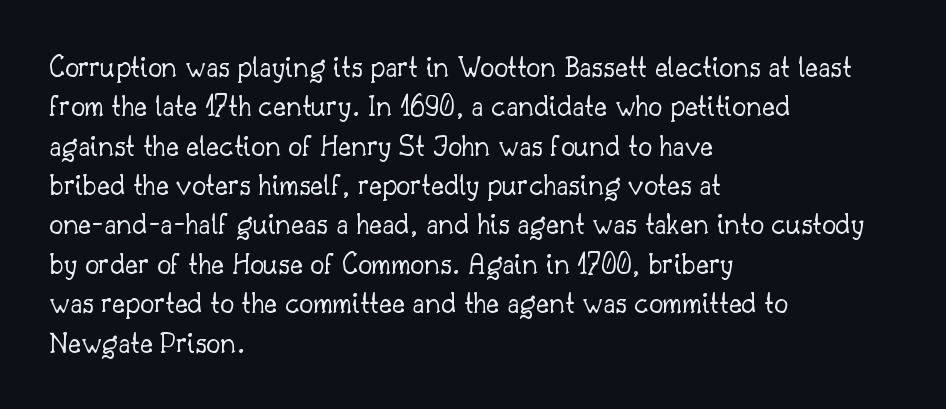
The image shows 31 px light type, upright; set left-aligned, normal line spacing (1.27x), normal letter spacing, not underlined; low stroke contrast and a small x-height.
